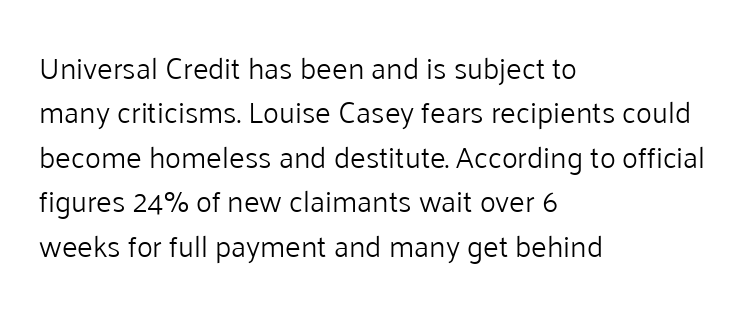
Q: Is the text bold? A: No.
Q: Is the text italic (slanted)? A: No, it is upright.
Q: Is the typeface a serif or a sans-serif typeface? A: Sans-serif.
Q: Is the text underlined? A: No.
Q: How is the paragraph aligned? A: Left-aligned.
Q: Is the spacing between letters normal or unusually wide? A: Normal.
Q: Is the spacing between lines tight, normal or loose? A: Normal.
Q: Width (condensed, normal, or wide)? A: Normal.
Q: Stroke contrast? A: Low.
Q: x-height? A: Medium.
Q: Monospaced? A: No.
